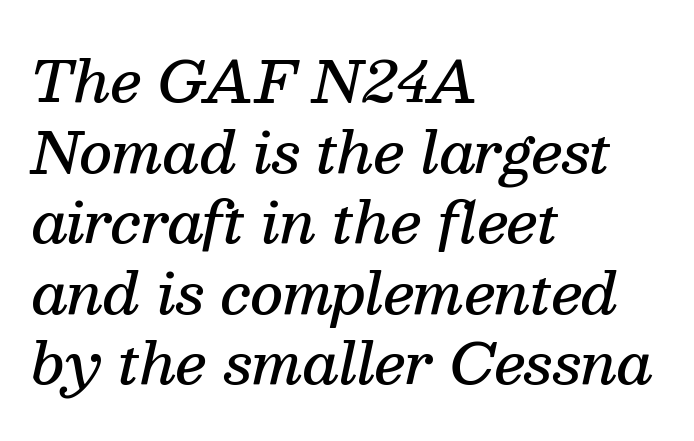
{"serif": "yes", "italic": "yes", "lean": "right", "slant_degrees": 13, "bold": "semi", "weight": "semibold", "width": "normal", "stroke_contrast": "medium", "x_height": "medium", "monospaced": "no", "underline": "no", "align": "left", "line_spacing": "normal", "line_spacing_ratio": 1.26, "letter_spacing": "normal", "letter_spacing_em": 0.0, "glyph_px": 56}
